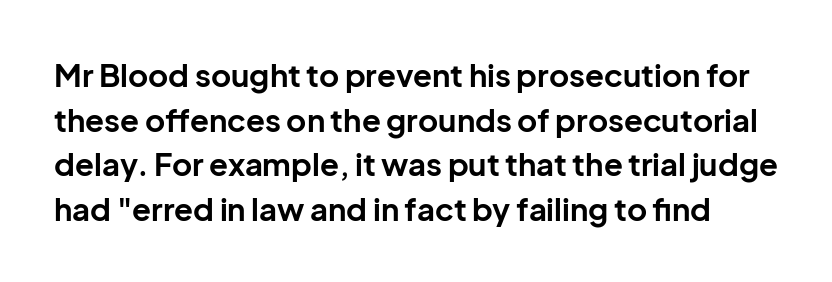
{"serif": "no", "italic": "no", "bold": "yes", "weight": "bold", "width": "normal", "stroke_contrast": "low", "x_height": "medium", "monospaced": "no", "underline": "no", "line_spacing": "normal", "line_spacing_ratio": 1.44, "letter_spacing": "normal", "letter_spacing_em": 0.0, "glyph_px": 31}
